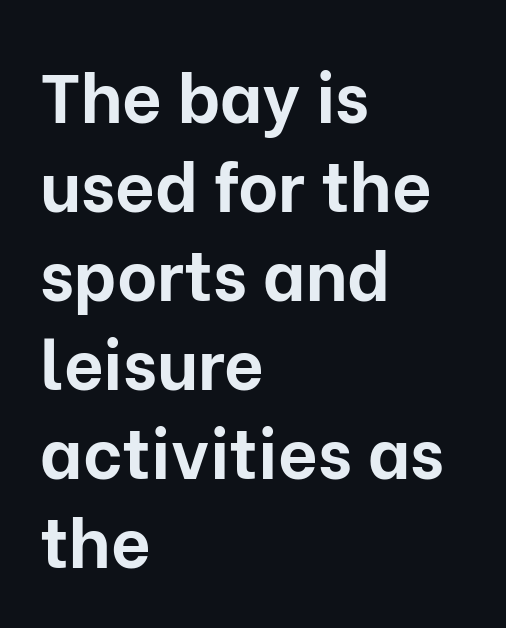
How heavy is the stroke? Heavy — this is a bold. The face used here is proportionally spaced, like ordinary book or web type. This is sans-serif lettering, the kind often seen on screens and signage. There is no visible air inserted between adjacent glyphs.
